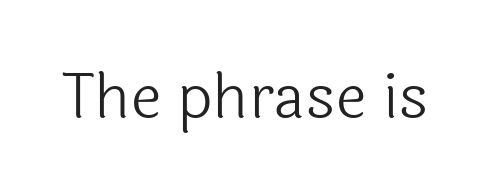
The image shows 62 px light sans-serif type, upright; set normal letter spacing, not underlined; a medium x-height.
